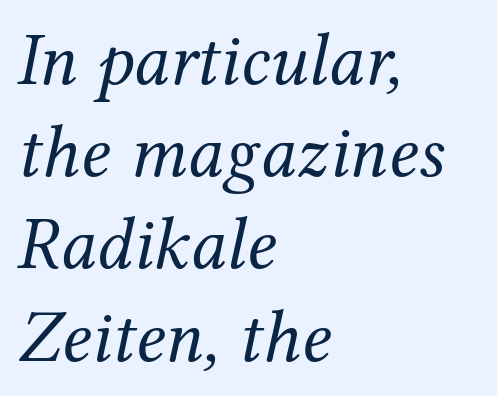
The image shows 75 px regular-weight serif type, italic (leaning right); set left-aligned, line spacing 1.23x, normal letter spacing, not underlined; medium stroke contrast and a medium x-height.
